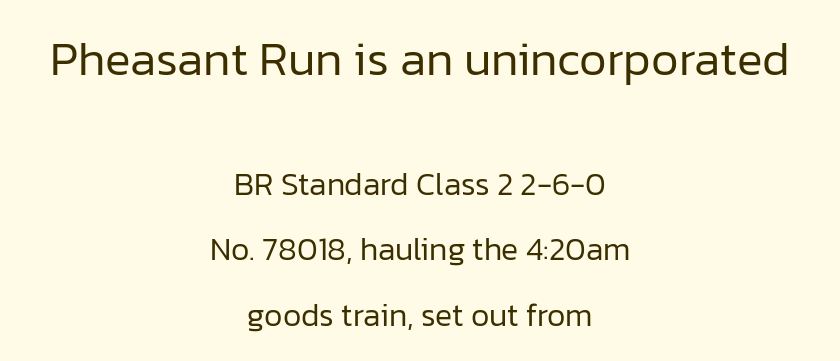
Q: Is the text bold? A: No.
Q: Is the text italic (slanted)? A: No, it is upright.
Q: Is the typeface a serif or a sans-serif typeface? A: Sans-serif.
Q: Is the text underlined? A: No.
Q: How is the paragraph aligned? A: Centered.
Q: Is the spacing between letters normal or unusually wide? A: Normal.
Q: Is the spacing between lines tight, normal or loose? A: Loose.
Q: Which block of text is set in a larger size, the first (top) or the second (bottom)? A: The first (top) one.
Q: Width (condensed, normal, or wide)? A: Normal.
Q: Stroke contrast? A: Low.
Q: x-height? A: Medium.
Q: Monospaced? A: No.
